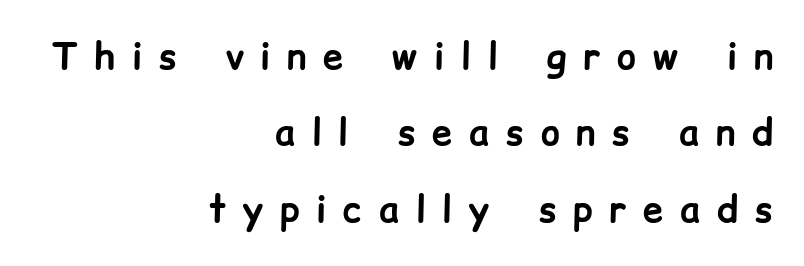
{"serif": "no", "italic": "no", "bold": "yes", "weight": "bold", "width": "normal", "stroke_contrast": "low", "x_height": "medium", "monospaced": "no", "underline": "no", "align": "right", "line_spacing": "loose", "line_spacing_ratio": 2.12, "letter_spacing": "wide", "letter_spacing_em": 0.47, "glyph_px": 36}
